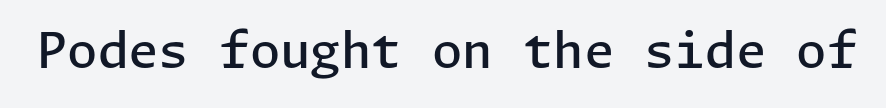
The image shows 49 px semibold sans-serif type, upright; set normal letter spacing, not underlined; low stroke contrast and a medium x-height.
